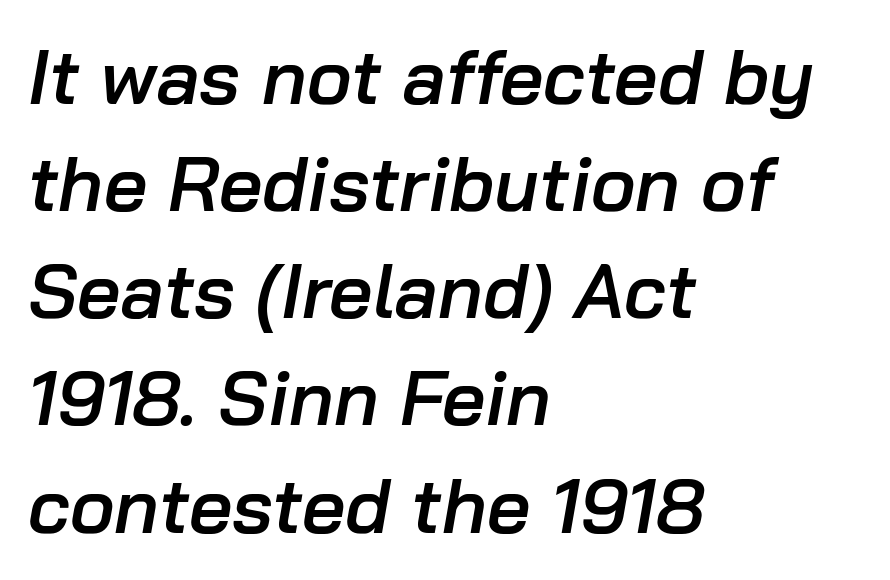
Q: Is the text bold? A: Semi-bold.
Q: Is the text italic (slanted)? A: Yes, it leans right by about 10 degrees.
Q: Is the text underlined? A: No.
Q: How is the paragraph aligned? A: Left-aligned.
Q: Is the spacing between letters normal or unusually wide? A: Normal.
Q: Is the spacing between lines tight, normal or loose? A: Normal.
Q: Width (condensed, normal, or wide)? A: Normal.
Q: Stroke contrast? A: Low.
Q: x-height? A: Medium.
Q: Monospaced? A: No.
